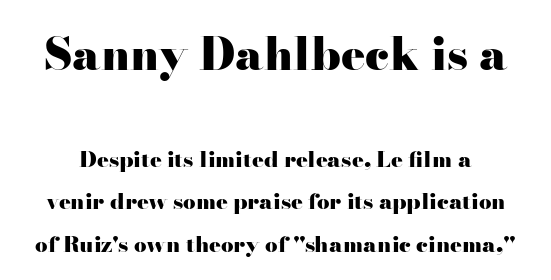
Has an underline been added? It has not. These lines stand farther apart than default settings would place them. Heavy-handed strokes throughout: this text is bold. Ordinary non-slanted type is in use. Is this a fixed-width face? No — the glyphs have proportional, varying widths.
